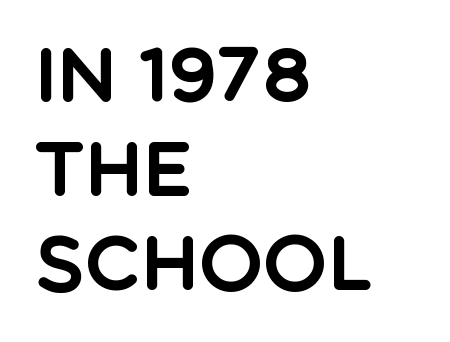
{"serif": "no", "italic": "no", "width": "normal", "x_height": "large", "monospaced": "no", "underline": "no", "align": "left", "line_spacing_ratio": 1.24, "letter_spacing": "normal", "letter_spacing_em": 0.0, "glyph_px": 76}
